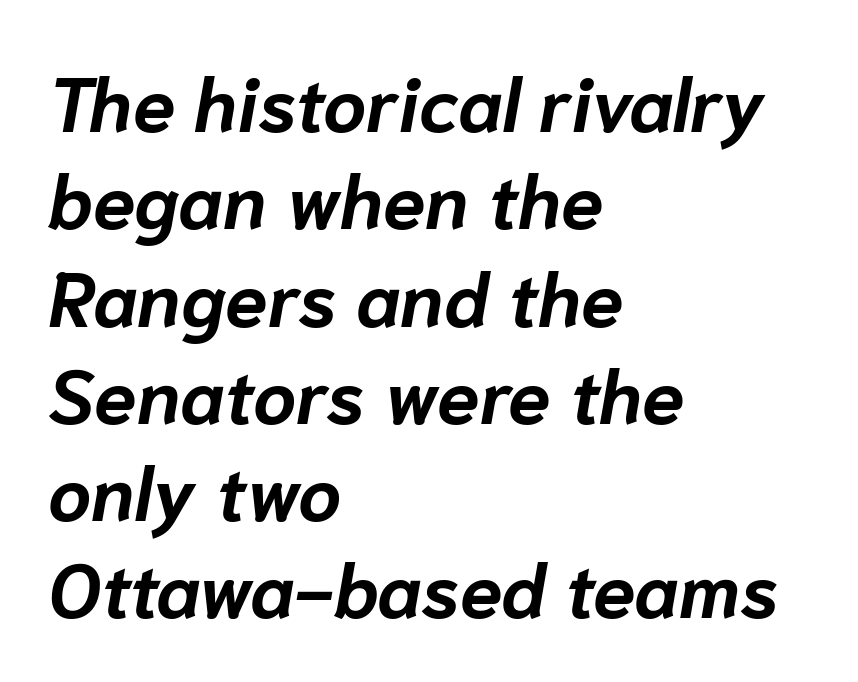
This sample has the flowing, uneven cadence of proportional lettering. Regarding leading, the lines here are spaced in the standard way. Looking at the ascenders, they clearly lean. Each word holds together tightly as a unit, with standard inter-letter gaps.
